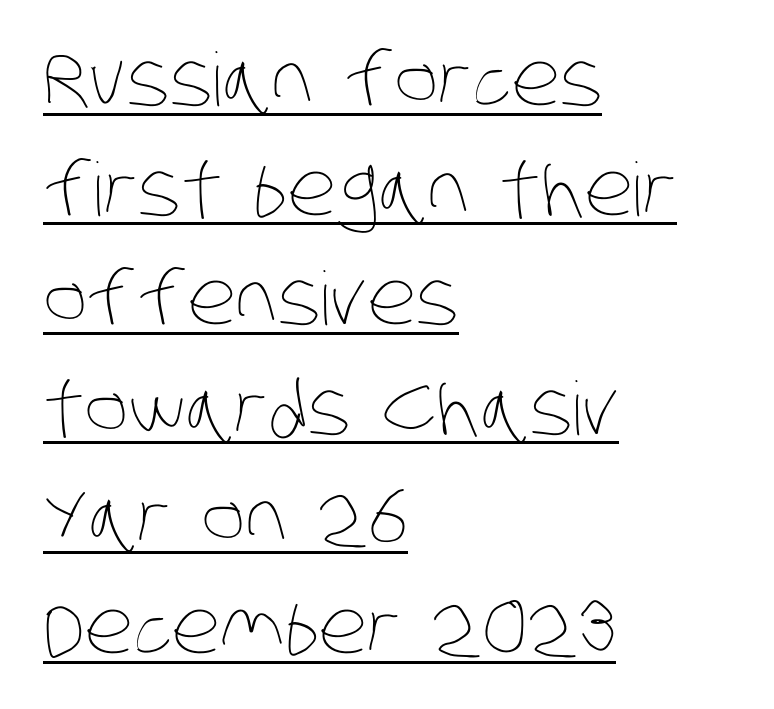
Stem width sits at or under what a default text font uses. The glyphs are accompanied by a horizontal stroke just below them. Normally led — the rows are evenly, conventionally spaced. Tracking here is standard; glyphs follow each other at the usual distance. The face used here is proportionally spaced, like ordinary book or web type.
